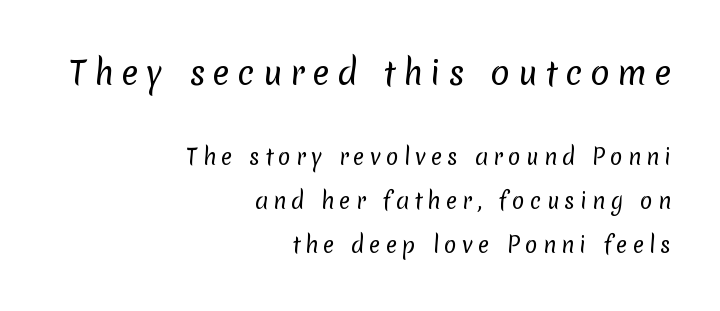
The image shows 32 px regular-weight sans-serif type; set right-aligned, loose line spacing (2.09x), unusually wide letter spacing (+0.24 em), not underlined; the first (top) block is 1.52x larger; low stroke contrast and a medium x-height.
